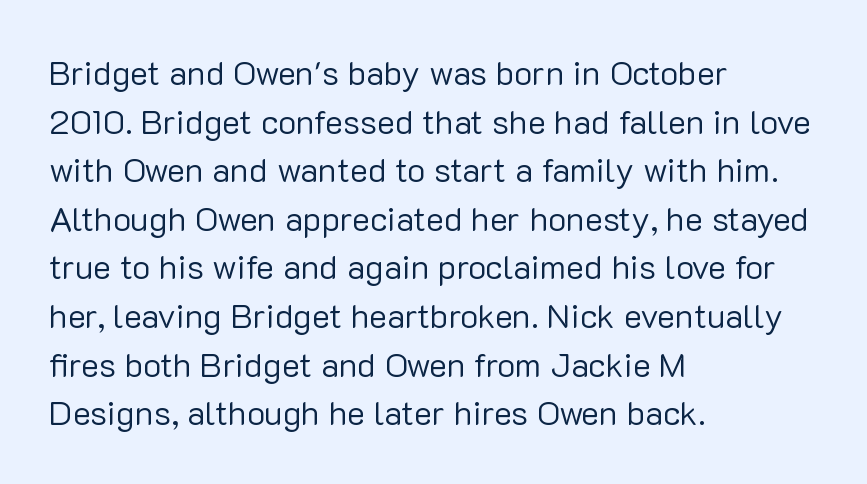
{"serif": "no", "italic": "no", "bold": "no", "weight": "regular", "width": "normal", "stroke_contrast": "low", "x_height": "medium", "monospaced": "no", "underline": "no", "align": "left", "line_spacing": "normal", "line_spacing_ratio": 1.43, "letter_spacing": "normal", "letter_spacing_em": 0.0, "glyph_px": 34}
